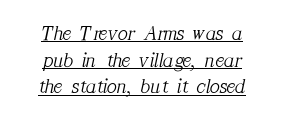
Q: Is the text bold? A: No.
Q: Is the text italic (slanted)? A: Yes, it leans right by about 12 degrees.
Q: Is the text underlined? A: Yes.
Q: How is the paragraph aligned? A: Centered.
Q: Is the spacing between letters normal or unusually wide? A: Normal.
Q: Is the spacing between lines tight, normal or loose? A: Normal.
